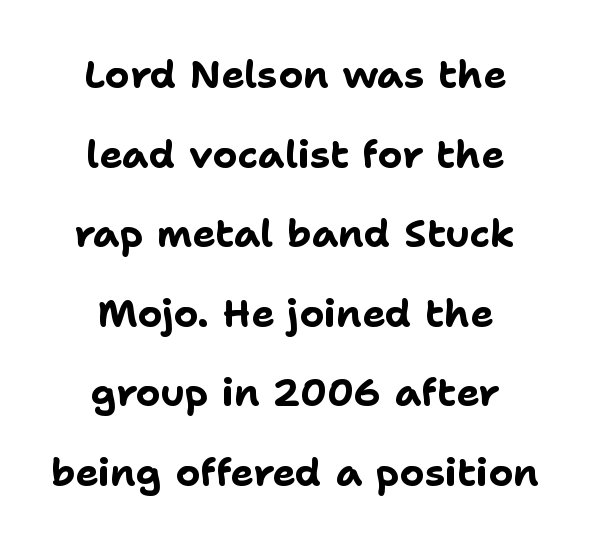
{"serif": "no", "italic": "no", "bold": "yes", "weight": "bold", "width": "normal", "stroke_contrast": "low", "x_height": "medium", "monospaced": "no", "underline": "no", "align": "center", "line_spacing": "loose", "line_spacing_ratio": 2.04, "letter_spacing": "normal", "letter_spacing_em": 0.0, "glyph_px": 39}
